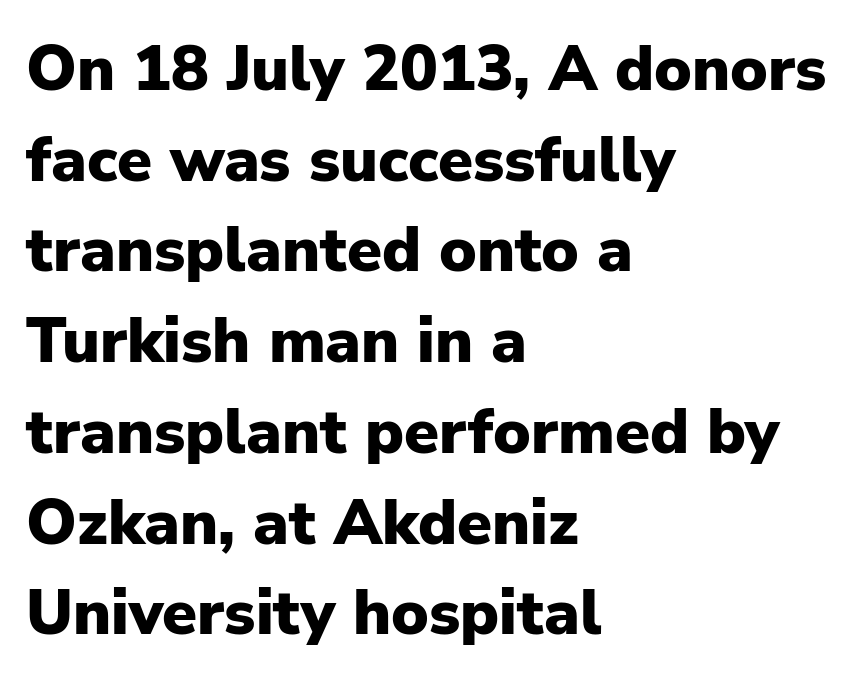
Q: Is the text bold? A: Yes.
Q: Is the text italic (slanted)? A: No, it is upright.
Q: Is the typeface a serif or a sans-serif typeface? A: Sans-serif.
Q: Is the text underlined? A: No.
Q: How is the paragraph aligned? A: Left-aligned.
Q: Is the spacing between letters normal or unusually wide? A: Normal.
Q: Is the spacing between lines tight, normal or loose? A: Normal.
Q: Width (condensed, normal, or wide)? A: Normal.
Q: Stroke contrast? A: Low.
Q: x-height? A: Medium.
Q: Monospaced? A: No.
